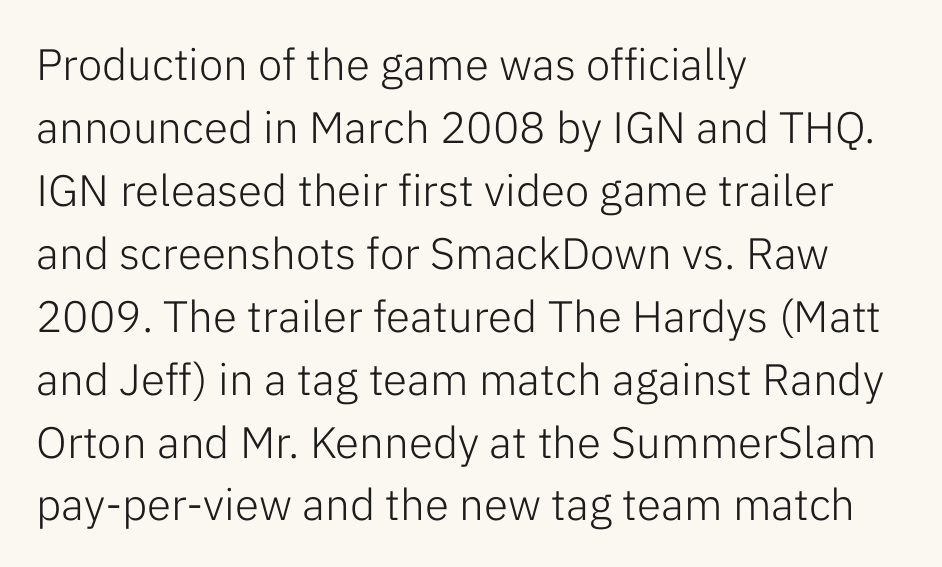
Q: Is the text bold? A: No.
Q: Is the text italic (slanted)? A: No, it is upright.
Q: Is the typeface a serif or a sans-serif typeface? A: Sans-serif.
Q: Is the text underlined? A: No.
Q: How is the paragraph aligned? A: Left-aligned.
Q: Is the spacing between letters normal or unusually wide? A: Normal.
Q: Is the spacing between lines tight, normal or loose? A: Normal.
Q: Width (condensed, normal, or wide)? A: Normal.
Q: Stroke contrast? A: Low.
Q: x-height? A: Medium.
Q: Monospaced? A: No.
